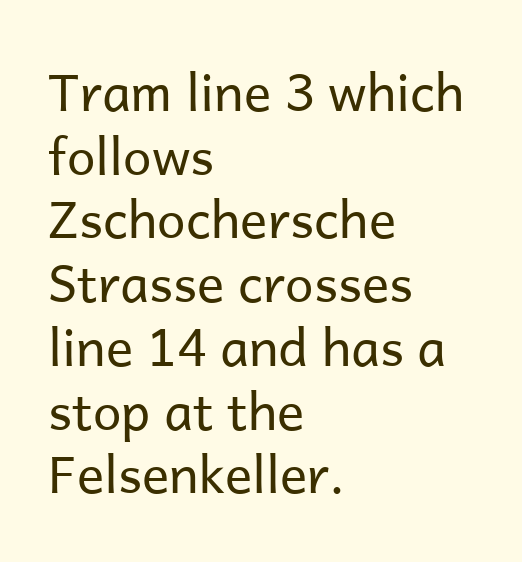
{"serif": "no", "italic": "no", "bold": "no", "weight": "regular", "width": "normal", "stroke_contrast": "low", "x_height": "medium", "monospaced": "no", "underline": "no", "align": "left", "line_spacing": "normal", "line_spacing_ratio": 1.25, "letter_spacing": "normal", "letter_spacing_em": 0.0, "glyph_px": 51}
